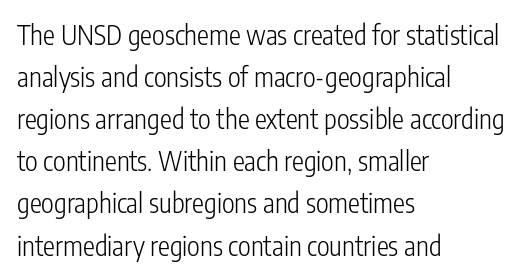
The image shows 27 px text type, upright; set left-aligned, normal line spacing (1.56x), normal letter spacing, not underlined.
